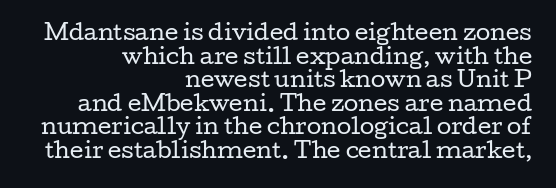
Line ends are locked; line starts wander. Letter spacing: default. Notice how descenders almost collide with the ascenders below — that's tight leading. The font's upright variant was chosen for this text. Any mark beneath the type? The region is blank.
